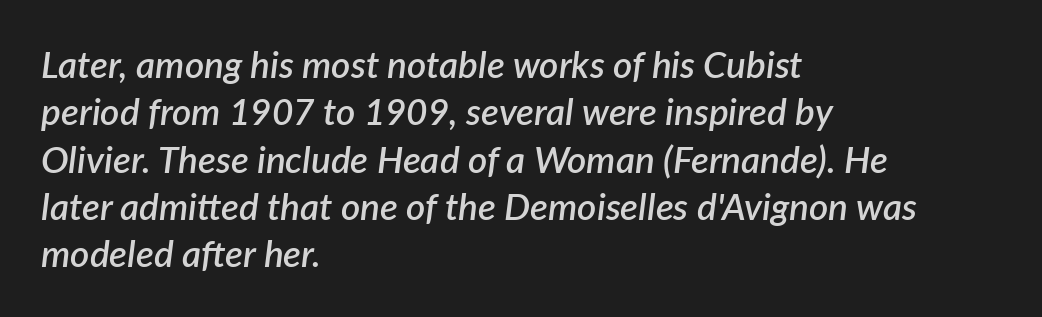
Set as a demibold, roughly 600 on the weight scale. Line starts are locked; line ends wander. A typesetter would call this proportional, since set widths differ per character. Successive baselines arrive at the customary interval.
